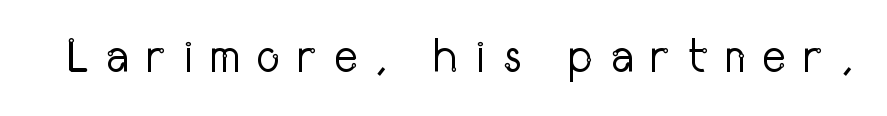
{"serif": "no", "italic": "no", "bold": "no", "weight": "regular", "width": "condensed", "stroke_contrast": "low", "x_height": "medium", "monospaced": "no", "underline": "no", "letter_spacing": "wide", "letter_spacing_em": 0.34, "glyph_px": 47}
